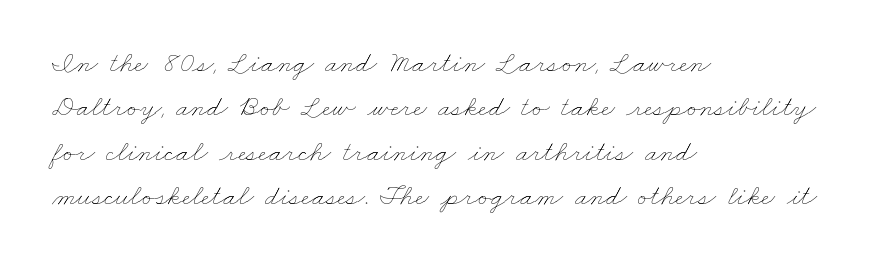
The image shows 29 px thin, wide type; set left-aligned, normal line spacing (1.53x), normal letter spacing, not underlined; low stroke contrast and a small x-height.
